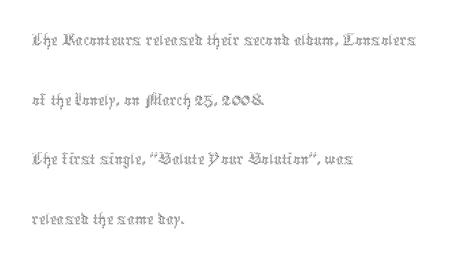
Q: Is the text bold? A: No.
Q: Is the text italic (slanted)? A: No, it is upright.
Q: Is the text underlined? A: No.
Q: How is the paragraph aligned? A: Left-aligned.
Q: Is the spacing between letters normal or unusually wide? A: Normal.
Q: Is the spacing between lines tight, normal or loose? A: Normal.
Q: Width (condensed, normal, or wide)? A: Condensed.
Q: x-height? A: Medium.
Q: Monospaced? A: No.
